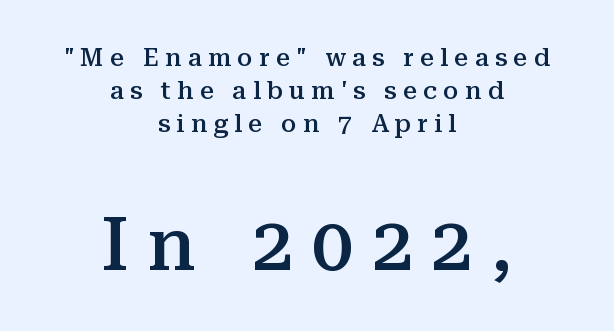
Q: Is the text bold? A: Semi-bold.
Q: Is the text italic (slanted)? A: No, it is upright.
Q: Is the typeface a serif or a sans-serif typeface? A: Serif.
Q: Is the text underlined? A: No.
Q: How is the paragraph aligned? A: Centered.
Q: Is the spacing between letters normal or unusually wide? A: Unusually wide.
Q: Is the spacing between lines tight, normal or loose? A: Normal.
Q: Which block of text is set in a larger size, the first (top) or the second (bottom)? A: The second (bottom) one.
Q: Width (condensed, normal, or wide)? A: Normal.
Q: Stroke contrast? A: Medium.
Q: x-height? A: Medium.
Q: Monospaced? A: No.
